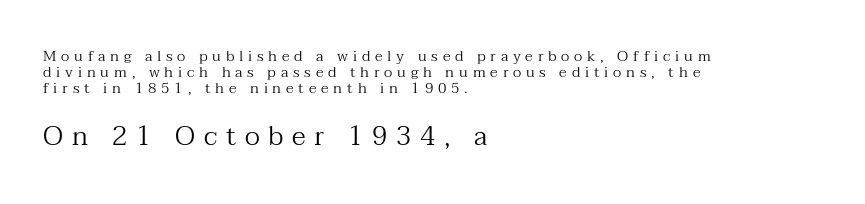
The image shows 27 px text type, upright; set left-aligned, tight line spacing (1.08x), unusually wide letter spacing (+0.32 em), not underlined; the second (bottom) block is 1.8x larger.
